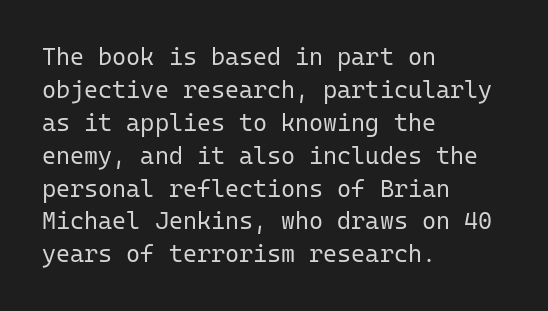
Q: Is the text bold? A: No.
Q: Is the text italic (slanted)? A: No, it is upright.
Q: Is the text underlined? A: No.
Q: How is the paragraph aligned? A: Left-aligned.
Q: Is the spacing between letters normal or unusually wide? A: Normal.
Q: Is the spacing between lines tight, normal or loose? A: Normal.
